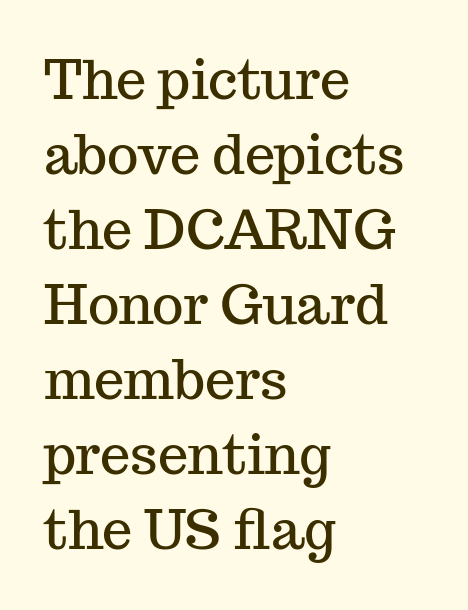
{"serif": "yes", "italic": "no", "width": "normal", "stroke_contrast": "medium", "x_height": "medium", "monospaced": "no", "underline": "no", "align": "left", "line_spacing": "normal", "line_spacing_ratio": 1.39, "letter_spacing": "normal", "letter_spacing_em": 0.0, "glyph_px": 54}
